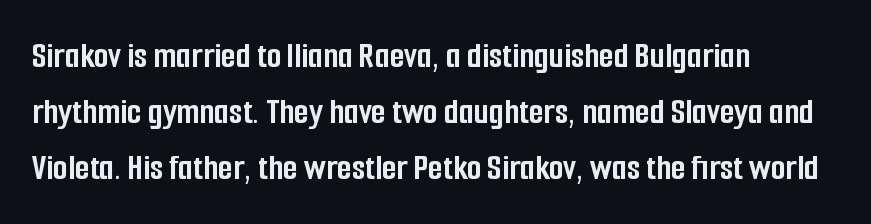
Q: Is the text bold? A: Yes.
Q: Is the text italic (slanted)? A: No, it is upright.
Q: Is the typeface a serif or a sans-serif typeface? A: Sans-serif.
Q: Is the text underlined? A: No.
Q: How is the paragraph aligned? A: Left-aligned.
Q: Is the spacing between letters normal or unusually wide? A: Normal.
Q: Is the spacing between lines tight, normal or loose? A: Normal.
Q: Width (condensed, normal, or wide)? A: Condensed.
Q: Stroke contrast? A: Low.
Q: x-height? A: Medium.
Q: Monospaced? A: No.
